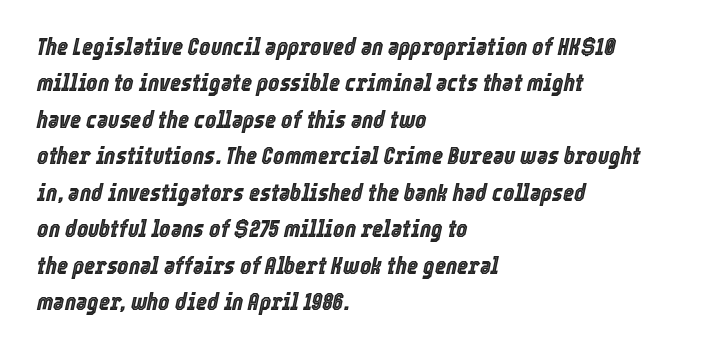
There's an unmistakable incline to the writing here. Letters rest on an invisible, unmarked baseline. One-word summary of the alignment: left. There is no visible air inserted between adjacent glyphs.
